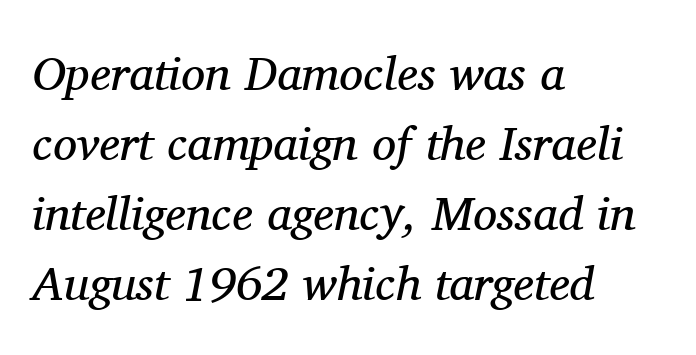
{"serif": "yes", "italic": "yes", "lean": "right", "slant_degrees": 11, "bold": "no", "weight": "regular", "width": "normal", "stroke_contrast": "medium", "x_height": "medium", "monospaced": "no", "underline": "no", "align": "left", "line_spacing": "normal", "line_spacing_ratio": 1.46, "letter_spacing": "normal", "letter_spacing_em": 0.0, "glyph_px": 48}
